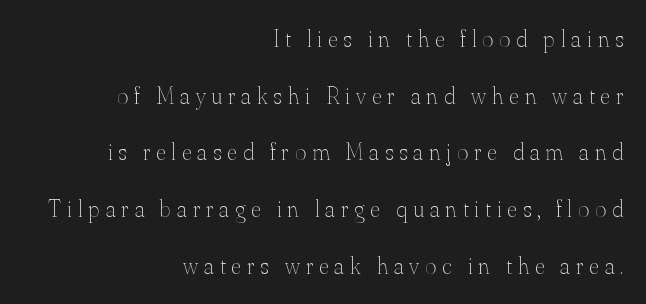
The image shows 24 px text type, upright; set right-aligned, loose line spacing (2.36x), unusually wide letter spacing (+0.25 em), not underlined.
